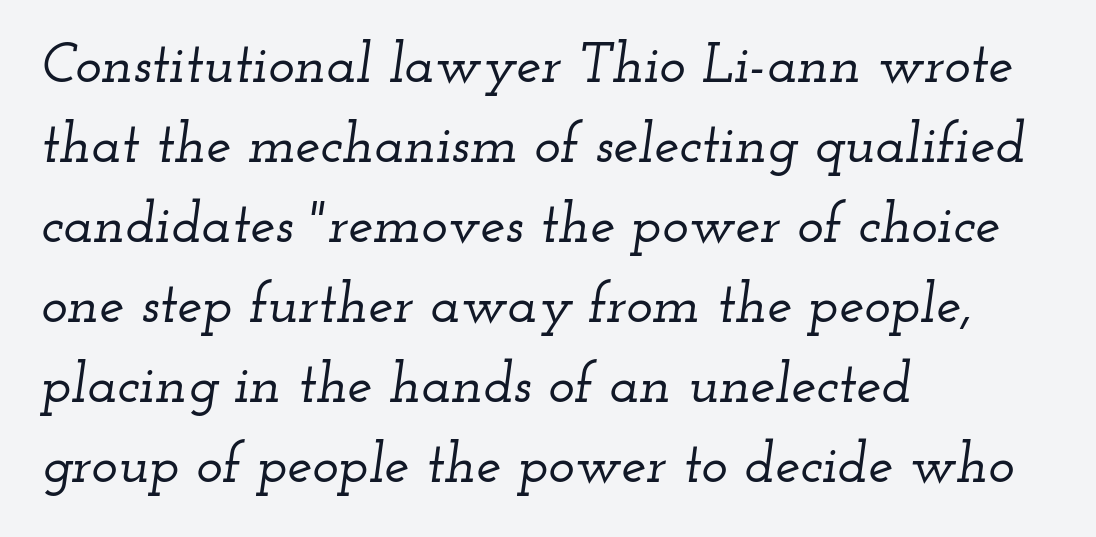
{"serif": "yes", "italic": "yes", "lean": "right", "slant_degrees": 12, "width": "wide", "stroke_contrast": "low", "x_height": "small", "monospaced": "no", "underline": "no", "align": "left", "line_spacing": "normal", "line_spacing_ratio": 1.43, "letter_spacing": "normal", "letter_spacing_em": 0.0, "glyph_px": 56}
